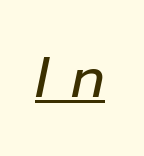
{"italic": "yes", "lean": "right", "slant_degrees": 12, "bold": "no", "weight": "regular", "width": "normal", "stroke_contrast": "low", "x_height": "medium", "monospaced": "no", "underline": "yes", "letter_spacing": "wide", "letter_spacing_em": 0.41, "glyph_px": 56}
